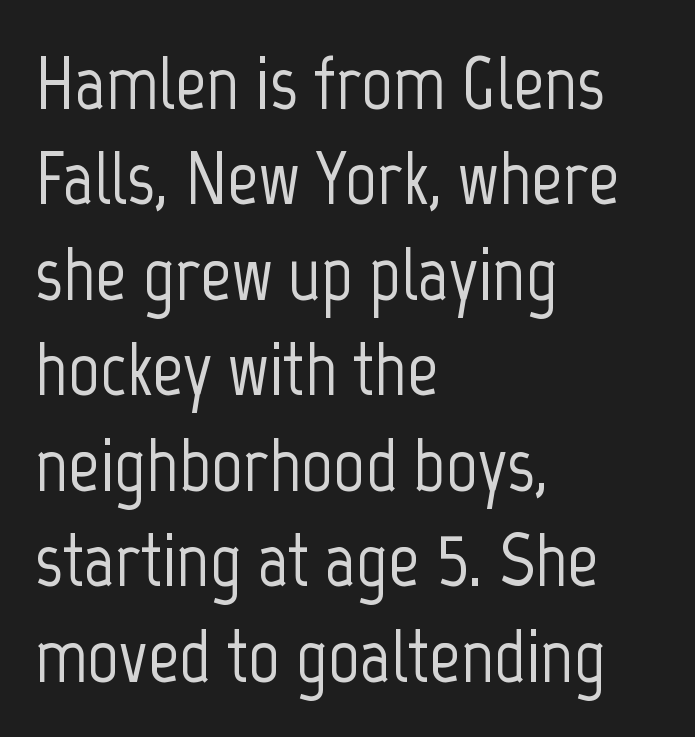
Nothing unusual about the tracking: characters are spaced as the font intends. Think of a printed novel: that variable character pitch is what you see here. A classic flush-left, rag-right setting is used for this passage. The gap between lines stays unmarked. Letterform terminals end flat and unadorned throughout the passage.
